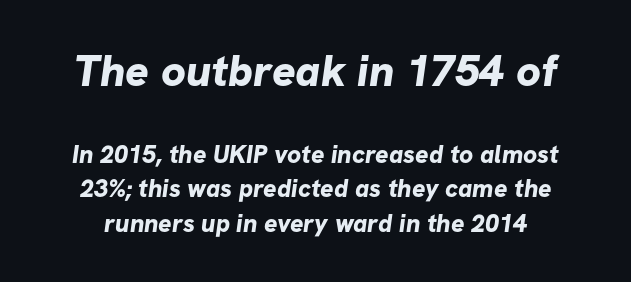
Students, observe: this is what conventionally led text looks like. Observe the absence of serifs on each vertical stroke in this sample. The passage shown has conventional tracking throughout. Character widths vary here, with narrow letters taking less room than wide ones.
